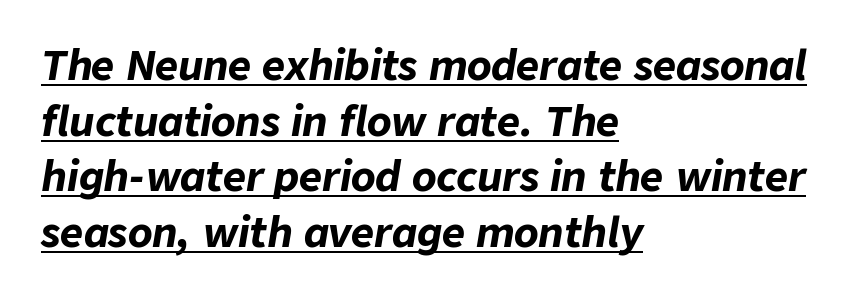
Q: Is the text bold? A: Yes.
Q: Is the text italic (slanted)? A: Yes, it leans right by about 9 degrees.
Q: Is the text underlined? A: Yes.
Q: How is the paragraph aligned? A: Left-aligned.
Q: Is the spacing between letters normal or unusually wide? A: Normal.
Q: Is the spacing between lines tight, normal or loose? A: Normal.
Q: Width (condensed, normal, or wide)? A: Normal.
Q: Stroke contrast? A: Low.
Q: x-height? A: Medium.
Q: Monospaced? A: No.
